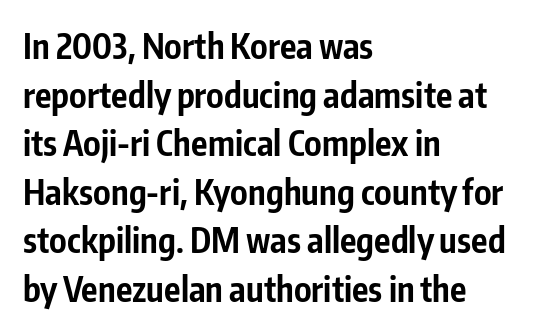
The type family on display is of the sans-serif kind. All the whitespace from short lines collects on the right. Set as a true bold cut, around the 700 mark. The passage shown is typed in a proportional face where columns would drift.
